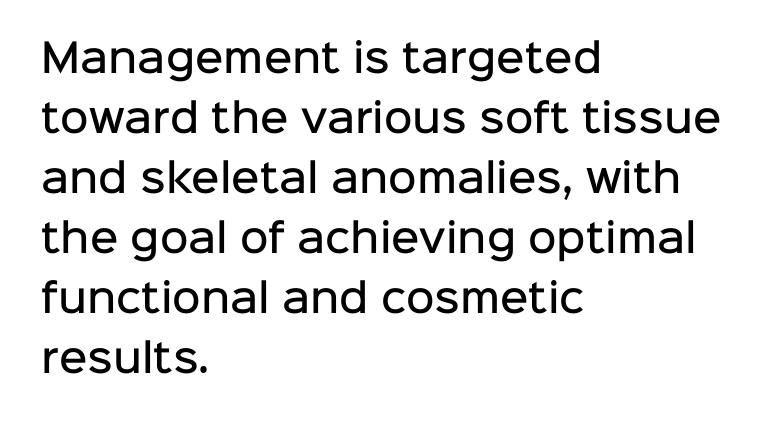
{"serif": "no", "italic": "no", "bold": "semi", "weight": "semibold", "width": "normal", "stroke_contrast": "low", "x_height": "medium", "monospaced": "no", "underline": "no", "align": "left", "line_spacing": "normal", "line_spacing_ratio": 1.54, "letter_spacing": "normal", "letter_spacing_em": 0.0, "glyph_px": 39}
